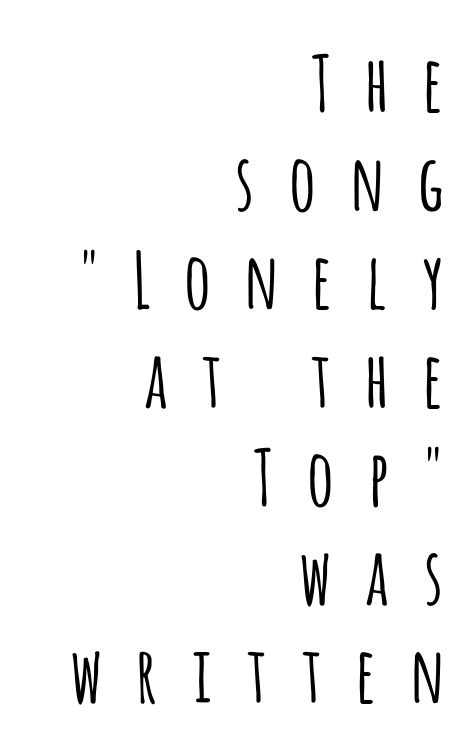
{"serif": "no", "italic": "no", "bold": "no", "weight": "light", "width": "condensed", "stroke_contrast": "low", "x_height": "large", "monospaced": "no", "underline": "no", "align": "right", "line_spacing": "normal", "line_spacing_ratio": 1.28, "letter_spacing": "wide", "letter_spacing_em": 0.37, "glyph_px": 77}
